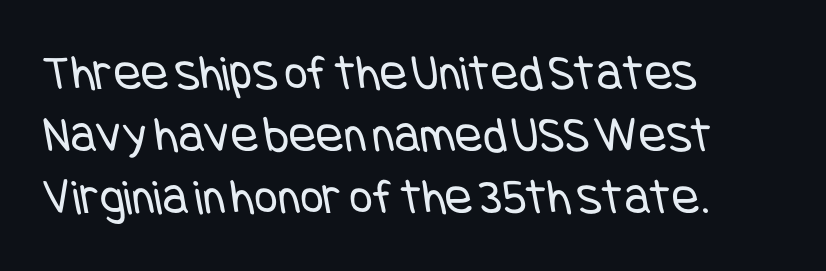
Q: Is the text bold? A: No.
Q: Is the typeface a serif or a sans-serif typeface? A: Sans-serif.
Q: Is the text underlined? A: No.
Q: How is the paragraph aligned? A: Left-aligned.
Q: Is the spacing between letters normal or unusually wide? A: Normal.
Q: Width (condensed, normal, or wide)? A: Condensed.
Q: Stroke contrast? A: Low.
Q: x-height? A: Large.
